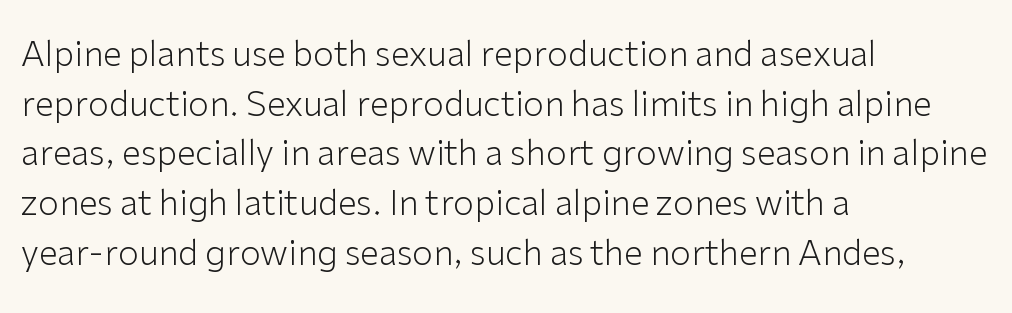
Posture: upright roman. The passage is arranged the way most books set body copy — flush left. A typesetter would label this face a sans. Do the characters align in a grid? No, the font is proportional. The passage shown stacks its lines at a standard gap.
